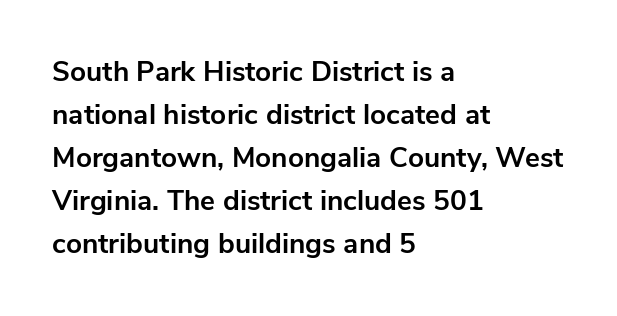
Q: Is the text bold? A: Yes.
Q: Is the text italic (slanted)? A: No, it is upright.
Q: Is the typeface a serif or a sans-serif typeface? A: Sans-serif.
Q: Is the text underlined? A: No.
Q: How is the paragraph aligned? A: Left-aligned.
Q: Is the spacing between letters normal or unusually wide? A: Normal.
Q: Is the spacing between lines tight, normal or loose? A: Normal.
Q: Width (condensed, normal, or wide)? A: Normal.
Q: Stroke contrast? A: Low.
Q: x-height? A: Medium.
Q: Monospaced? A: No.
